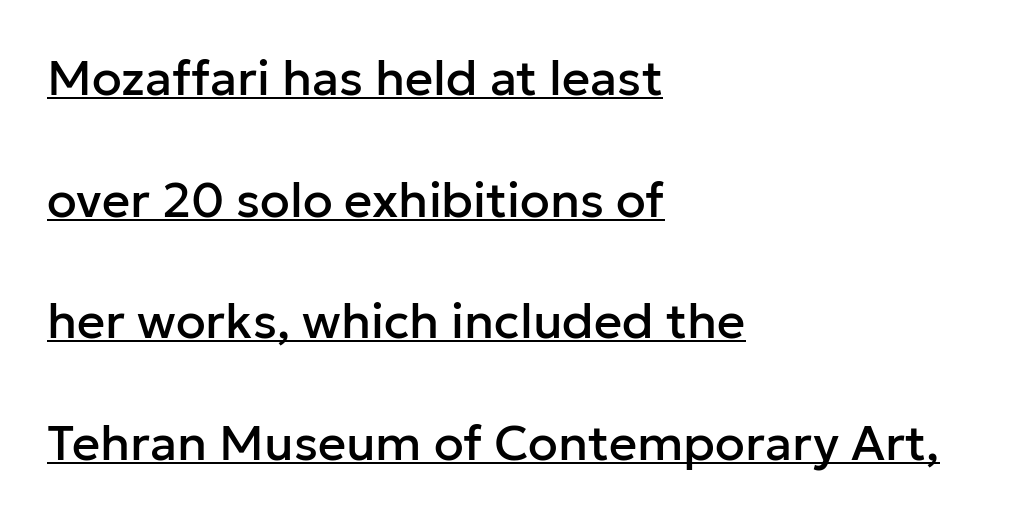
{"serif": "no", "italic": "no", "width": "normal", "stroke_contrast": "low", "x_height": "medium", "monospaced": "no", "underline": "yes", "align": "left", "line_spacing": "loose", "line_spacing_ratio": 2.48, "letter_spacing": "normal", "letter_spacing_em": 0.0, "glyph_px": 49}
